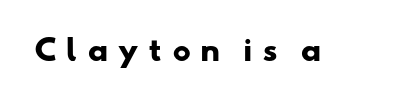
Summary of weight: heavy, a full bold. Honestly, there is no underline to notice here at all. I'd call this a sans setting — the letters go barefoot. Is this a fixed-width face? No — the glyphs have proportional, varying widths.
